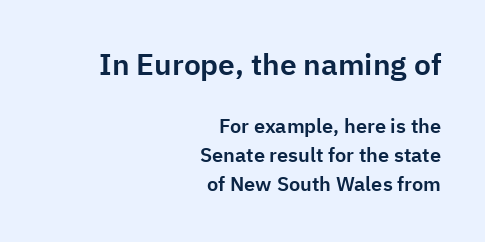
The image shows 30 px sans-serif type, upright; set right-aligned, normal line spacing (1.46x), normal letter spacing, not underlined; the first (top) block is 1.5x larger; low stroke contrast and a medium x-height.
